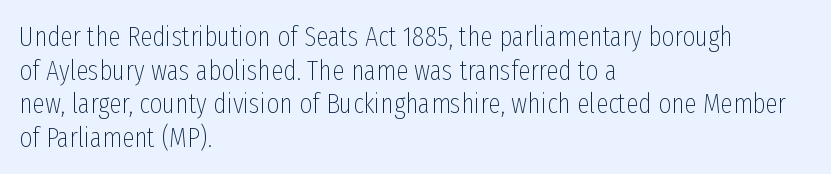
{"serif": "no", "italic": "no", "bold": "no", "weight": "thin", "width": "condensed", "stroke_contrast": "low", "x_height": "medium", "monospaced": "no", "underline": "no", "align": "left", "line_spacing_ratio": 1.2, "letter_spacing": "normal", "letter_spacing_em": 0.0, "glyph_px": 28}
